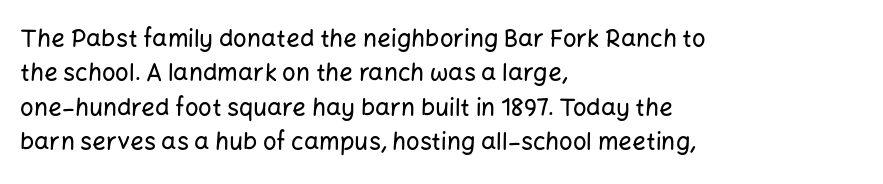
The image shows 24 px text type, upright; set left-aligned, normal line spacing (1.43x), normal letter spacing, not underlined.
